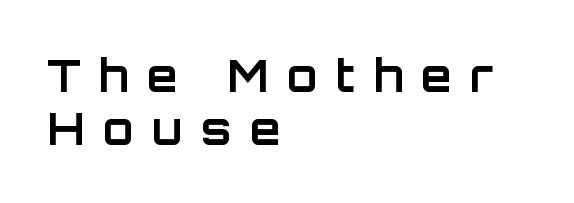
The image shows 44 px bold sans-serif type, upright; set left-aligned, line spacing 1.2x, unusually wide letter spacing (+0.42 em), not underlined; low stroke contrast and a large x-height.
